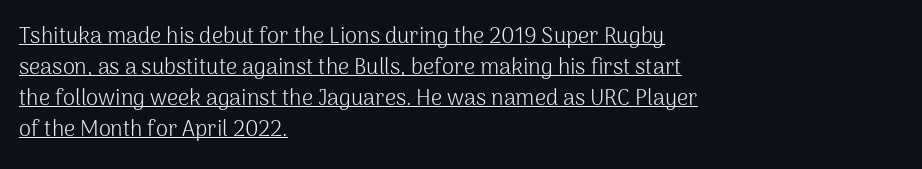
Q: Is the text bold? A: No.
Q: Is the text italic (slanted)? A: No, it is upright.
Q: Is the text underlined? A: Yes.
Q: How is the paragraph aligned? A: Left-aligned.
Q: Is the spacing between letters normal or unusually wide? A: Normal.
Q: Is the spacing between lines tight, normal or loose? A: Normal.
